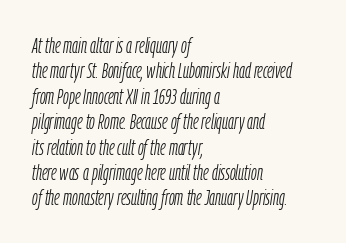
Q: Is the text bold? A: No.
Q: Is the text italic (slanted)? A: Yes, it leans right by about 9 degrees.
Q: Is the text underlined? A: No.
Q: How is the paragraph aligned? A: Left-aligned.
Q: Is the spacing between letters normal or unusually wide? A: Normal.
